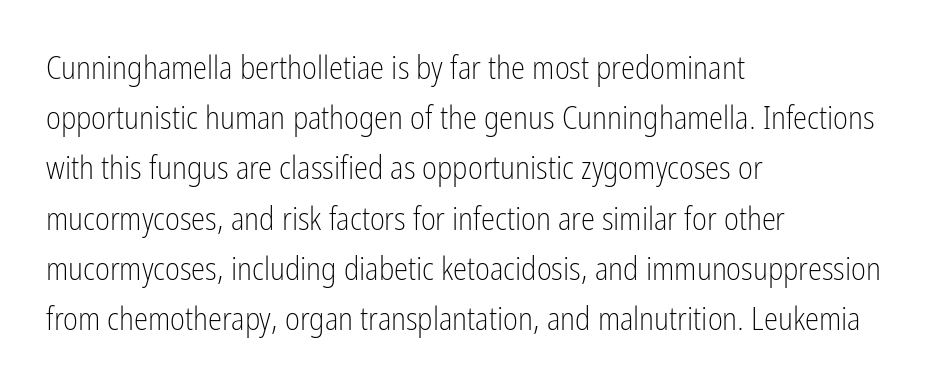
Q: Is the text bold? A: No.
Q: Is the text italic (slanted)? A: No, it is upright.
Q: Is the typeface a serif or a sans-serif typeface? A: Sans-serif.
Q: Is the text underlined? A: No.
Q: How is the paragraph aligned? A: Left-aligned.
Q: Is the spacing between letters normal or unusually wide? A: Normal.
Q: Is the spacing between lines tight, normal or loose? A: Normal.
Q: Width (condensed, normal, or wide)? A: Condensed.
Q: Stroke contrast? A: Low.
Q: x-height? A: Medium.
Q: Monospaced? A: No.
